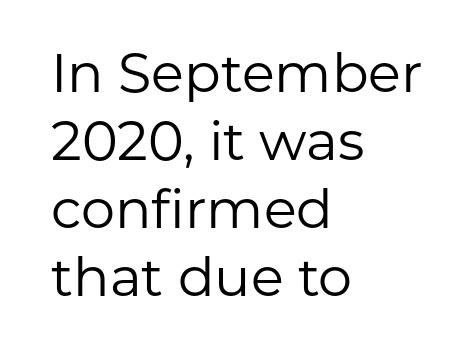
Characters remain perfectly vertical along every line. Glance below the letters and you will spot only blank space. The font is comparable to plain body text, perhaps lighter. The compositor pushed each line to the left boundary.
